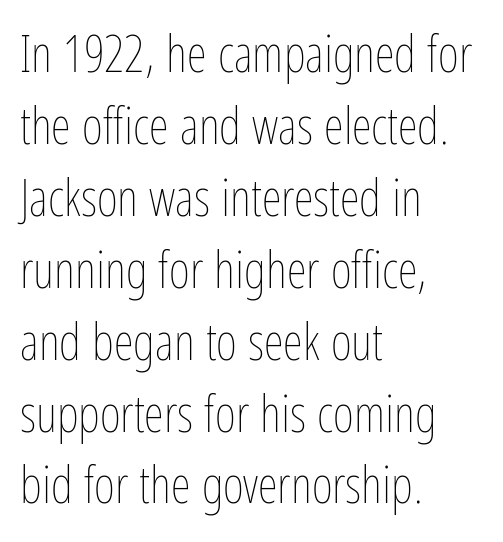
The image shows 51 px thin, condensed type, upright; set left-aligned, normal line spacing (1.41x), normal letter spacing, not underlined; low stroke contrast and a medium x-height.
